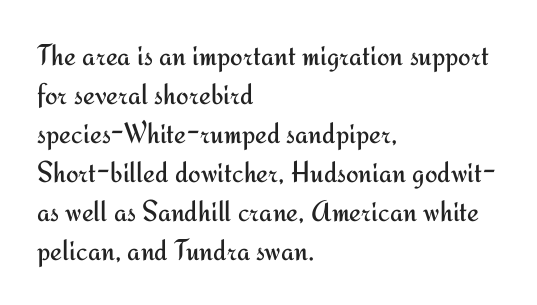
The image shows 30 px regular-weight sans-serif type, upright; set left-aligned, normal line spacing (1.3x), normal letter spacing, not underlined; medium stroke contrast and a small x-height.
